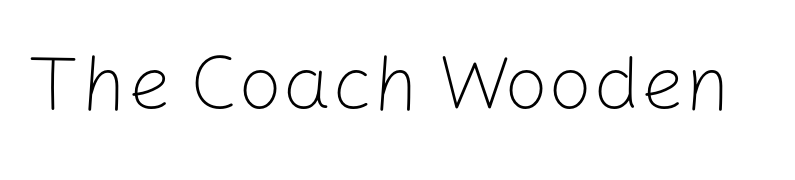
The image shows 78 px light sans-serif type, upright; set normal letter spacing, not underlined; low stroke contrast and a medium x-height.
